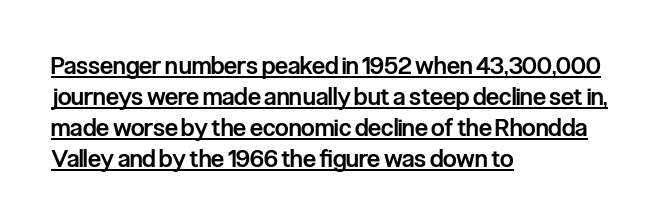
The image shows 24 px text type, upright; set left-aligned, normal line spacing (1.29x), normal letter spacing, underlined.
